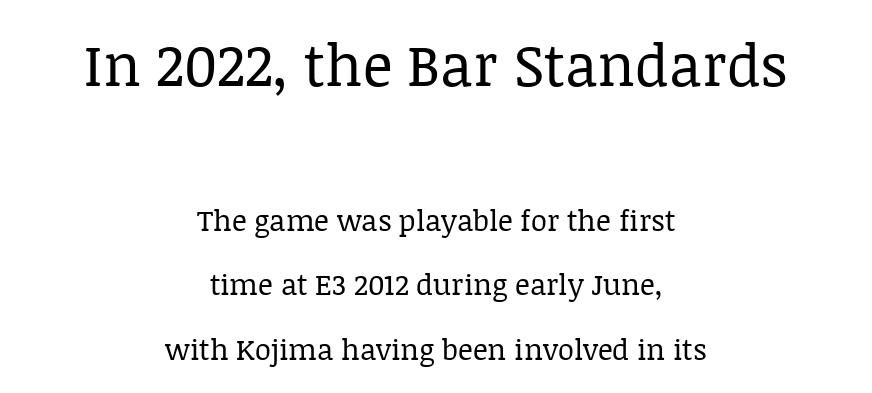
The image shows 58 px regular-weight serif type, upright; set centered, loose line spacing (2.23x), normal letter spacing, not underlined; the first (top) block is 2.0x larger; low stroke contrast and a large x-height.
